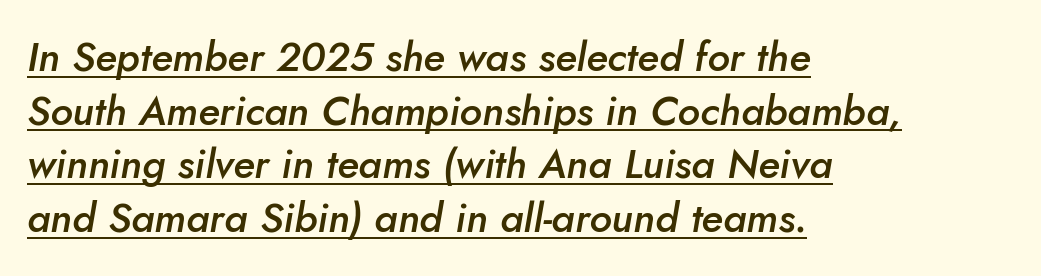
Q: Is the text bold? A: Semi-bold.
Q: Is the text italic (slanted)? A: Yes, it leans right by about 10 degrees.
Q: Is the text underlined? A: Yes.
Q: How is the paragraph aligned? A: Left-aligned.
Q: Is the spacing between letters normal or unusually wide? A: Normal.
Q: Is the spacing between lines tight, normal or loose? A: Normal.
Q: Width (condensed, normal, or wide)? A: Normal.
Q: Stroke contrast? A: Low.
Q: x-height? A: Small.
Q: Monospaced? A: No.
